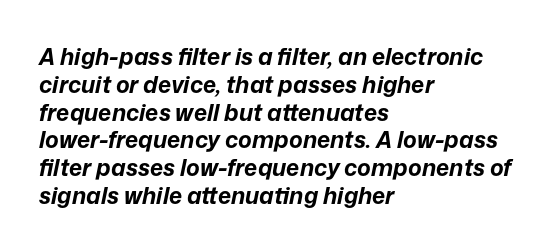
The image shows 23 px bold type, italic (leaning right); set left-aligned, line spacing 1.21x, normal letter spacing, not underlined.
